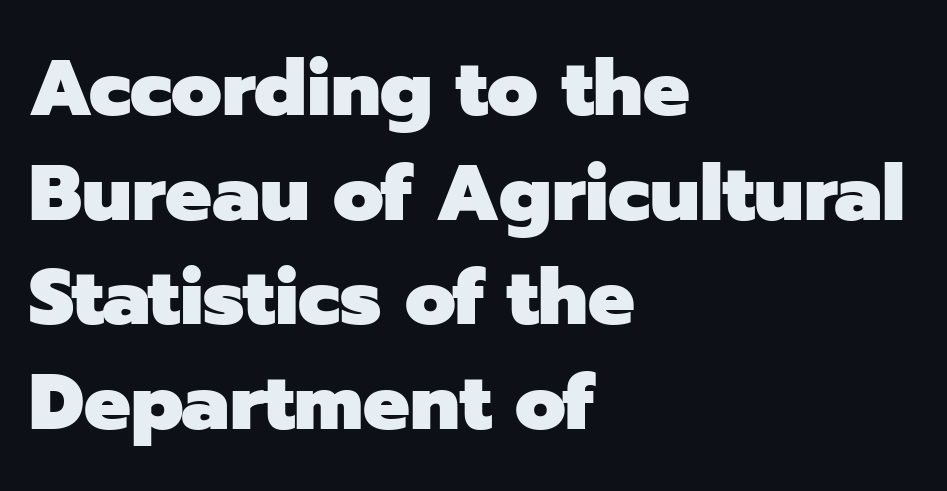
{"serif": "no", "italic": "no", "bold": "yes", "weight": "heavy", "width": "normal", "stroke_contrast": "low", "x_height": "medium", "monospaced": "no", "underline": "no", "align": "left", "line_spacing": "normal", "line_spacing_ratio": 1.34, "letter_spacing": "normal", "letter_spacing_em": 0.0, "glyph_px": 78}
